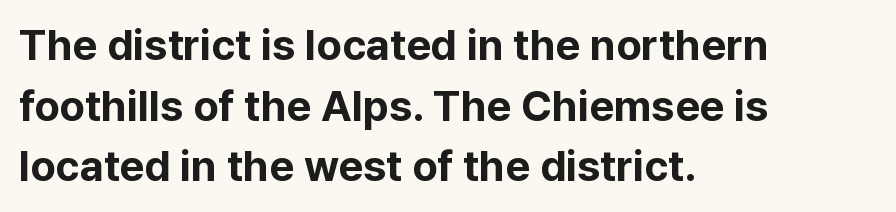
The image shows 43 px bold sans-serif type, upright; set left-aligned, normal line spacing (1.41x), normal letter spacing, not underlined; low stroke contrast and a medium x-height.
